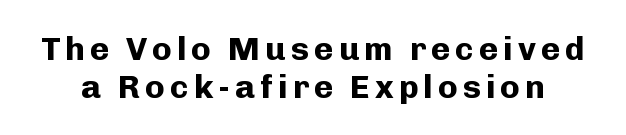
The area under the type is left untouched. Letterform terminals end flat and unadorned throughout the passage. Each letter keeps its own natural width here, so spacing adapts to shape. Rows of type sit shoulder to shoulder in the vertical direction.
